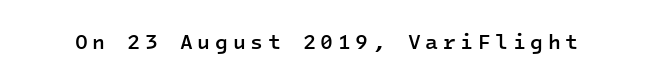
The image shows 21 px text type, upright; set unusually wide letter spacing (+0.22 em), not underlined.
